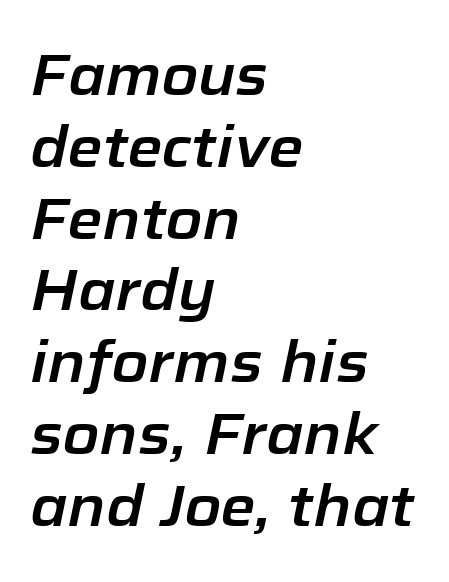
Q: Is the text italic (slanted)? A: Yes, it leans right by about 12 degrees.
Q: Is the text underlined? A: No.
Q: How is the paragraph aligned? A: Left-aligned.
Q: Is the spacing between letters normal or unusually wide? A: Normal.
Q: Is the spacing between lines tight, normal or loose? A: Normal.
Q: Width (condensed, normal, or wide)? A: Normal.
Q: Stroke contrast? A: Low.
Q: x-height? A: Medium.
Q: Monospaced? A: No.
